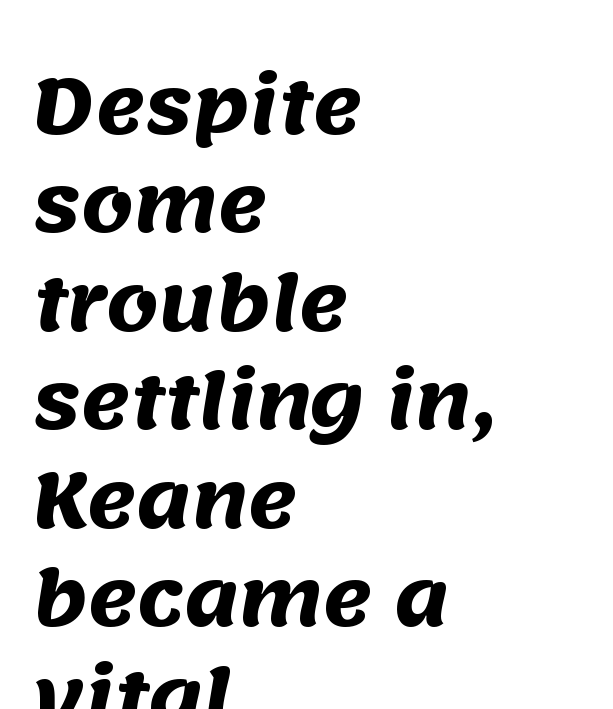
Characters follow at the spacing the type designer built in. The face used here is a sans, in the tradition of grotesques and geometrics. Rule under the text: the space is simply empty. These lines stack with their left ends in a neat column.
